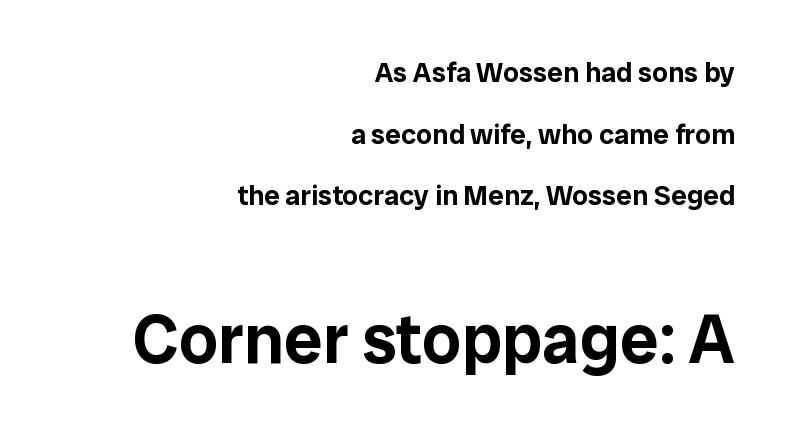
The image shows 69 px sans-serif type, upright; set right-aligned, loose line spacing (2.2x), normal letter spacing, not underlined; the second (bottom) block is 2.46x larger; low stroke contrast and a medium x-height.
